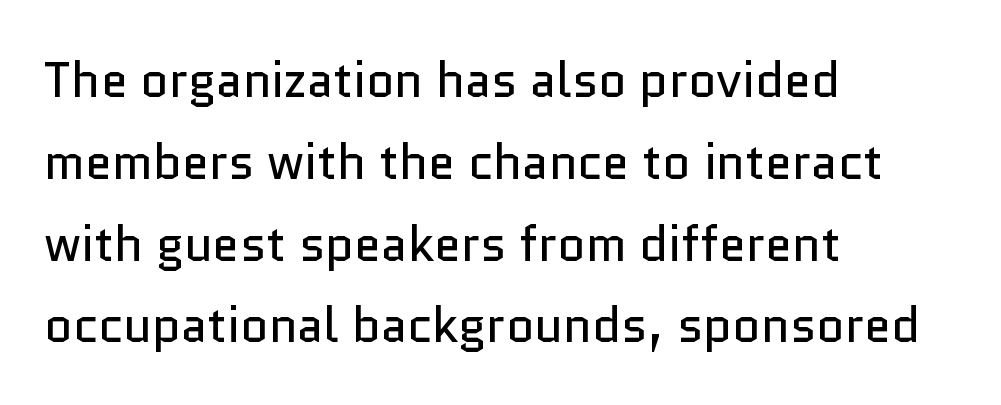
The glyphs are unaccompanied by any horizontal stroke below them. The passage shown is typed in a proportional face where columns would drift. The line-height multiplier appears to be the usual default. The rendering keeps characters at their native spacing.
